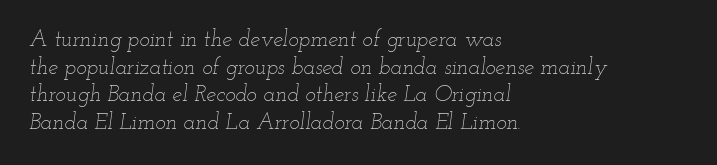
Q: Is the text bold? A: No.
Q: Is the text italic (slanted)? A: Yes, it leans right by about 12 degrees.
Q: Is the text underlined? A: No.
Q: How is the paragraph aligned? A: Left-aligned.
Q: Is the spacing between letters normal or unusually wide? A: Normal.
Q: Is the spacing between lines tight, normal or loose? A: Normal.
